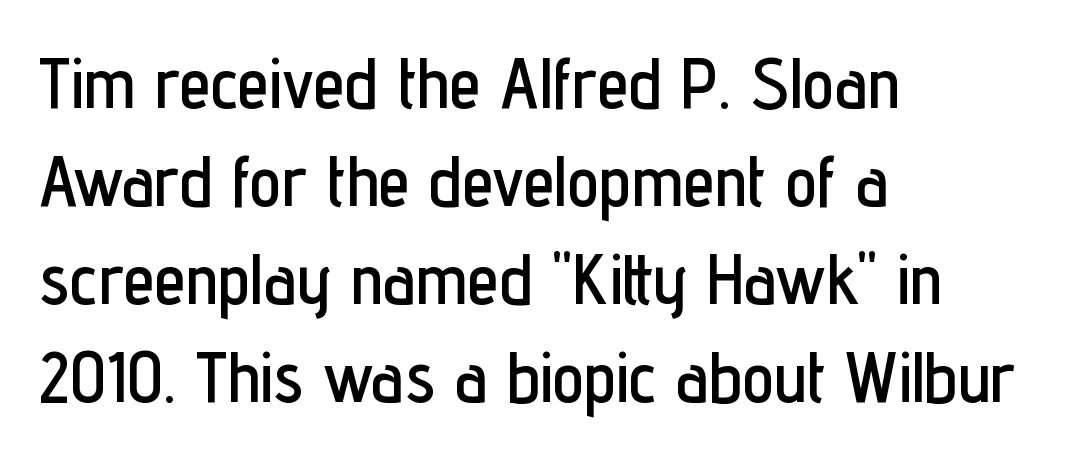
Q: Is the text italic (slanted)? A: No, it is upright.
Q: Is the typeface a serif or a sans-serif typeface? A: Sans-serif.
Q: Is the text underlined? A: No.
Q: How is the paragraph aligned? A: Left-aligned.
Q: Is the spacing between letters normal or unusually wide? A: Normal.
Q: Is the spacing between lines tight, normal or loose? A: Normal.
Q: Width (condensed, normal, or wide)? A: Condensed.
Q: Stroke contrast? A: Low.
Q: x-height? A: Medium.
Q: Monospaced? A: No.
